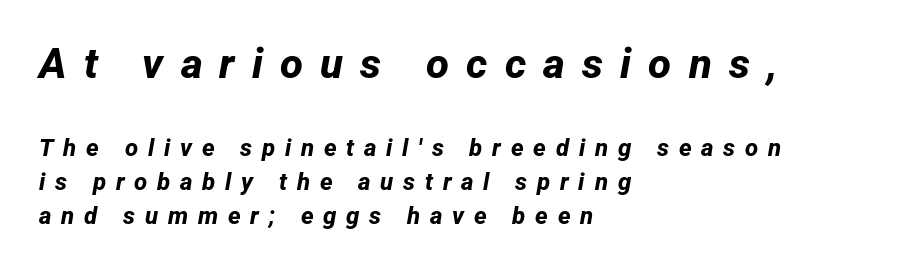
Q: Is the text bold? A: Yes.
Q: Is the typeface a serif or a sans-serif typeface? A: Sans-serif.
Q: Is the text underlined? A: No.
Q: How is the paragraph aligned? A: Left-aligned.
Q: Is the spacing between letters normal or unusually wide? A: Unusually wide.
Q: Is the spacing between lines tight, normal or loose? A: Normal.
Q: Which block of text is set in a larger size, the first (top) or the second (bottom)? A: The first (top) one.
Q: Width (condensed, normal, or wide)? A: Normal.
Q: Stroke contrast? A: Low.
Q: x-height? A: Medium.
Q: Monospaced? A: No.
